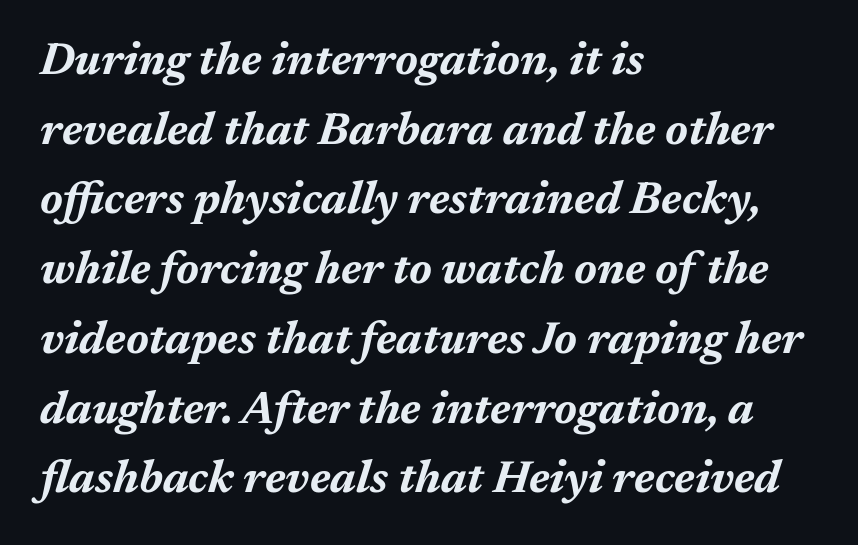
Italic: yes, the glyphs are oblique. Does the leading feel generous? No, just average. The gaps between neighbouring characters are ordinary and unremarkable. Underlining? Definitely not there.
